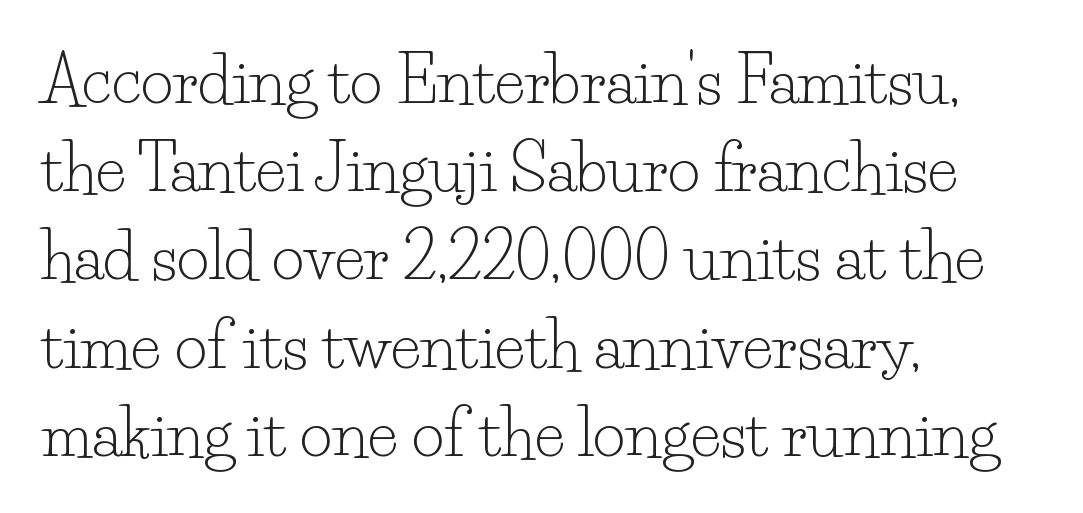
Q: Is the text bold? A: No.
Q: Is the text italic (slanted)? A: No, it is upright.
Q: Is the typeface a serif or a sans-serif typeface? A: Serif.
Q: Is the text underlined? A: No.
Q: How is the paragraph aligned? A: Left-aligned.
Q: Is the spacing between letters normal or unusually wide? A: Normal.
Q: Is the spacing between lines tight, normal or loose? A: Normal.
Q: Width (condensed, normal, or wide)? A: Normal.
Q: Stroke contrast? A: Low.
Q: x-height? A: Small.
Q: Monospaced? A: No.
